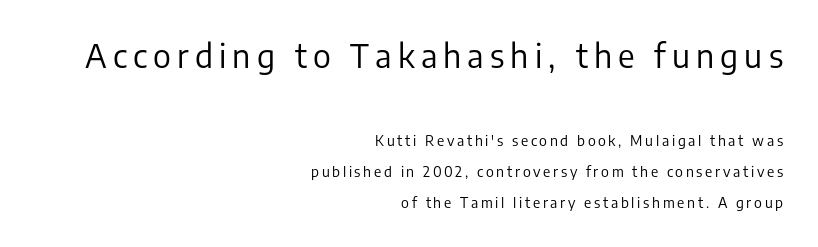
The image shows 32 px regular-weight sans-serif type, upright; set right-aligned, loose line spacing (2.2x), not underlined; the first (top) block is 2.29x larger; low stroke contrast and a medium x-height.
